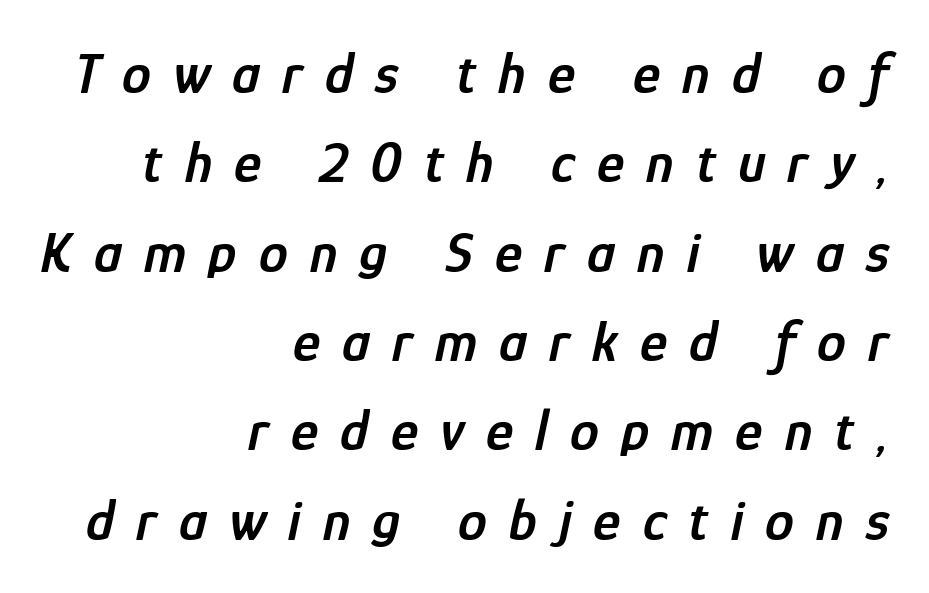
Q: Is the text bold? A: Semi-bold.
Q: Is the text italic (slanted)? A: Yes, it leans right by about 12 degrees.
Q: Is the text underlined? A: No.
Q: How is the paragraph aligned? A: Right-aligned.
Q: Is the spacing between letters normal or unusually wide? A: Unusually wide.
Q: Is the spacing between lines tight, normal or loose? A: Normal.
Q: Width (condensed, normal, or wide)? A: Condensed.
Q: Stroke contrast? A: Low.
Q: x-height? A: Medium.
Q: Monospaced? A: No.
